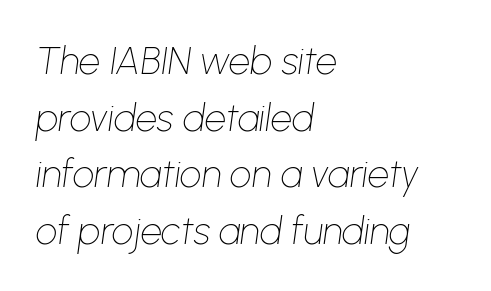
Q: Is the text bold? A: No.
Q: Is the text italic (slanted)? A: Yes, it leans right by about 8 degrees.
Q: Is the text underlined? A: No.
Q: How is the paragraph aligned? A: Left-aligned.
Q: Is the spacing between letters normal or unusually wide? A: Normal.
Q: Is the spacing between lines tight, normal or loose? A: Normal.
Q: Width (condensed, normal, or wide)? A: Normal.
Q: Stroke contrast? A: Low.
Q: x-height? A: Medium.
Q: Monospaced? A: No.
